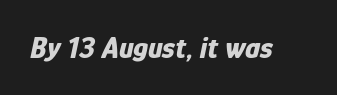
Q: Is the text bold? A: Yes.
Q: Is the text italic (slanted)? A: Yes, it leans right by about 12 degrees.
Q: Is the text underlined? A: No.
Q: Is the spacing between letters normal or unusually wide? A: Normal.
Q: Width (condensed, normal, or wide)? A: Condensed.
Q: Stroke contrast? A: Low.
Q: x-height? A: Medium.
Q: Monospaced? A: No.
